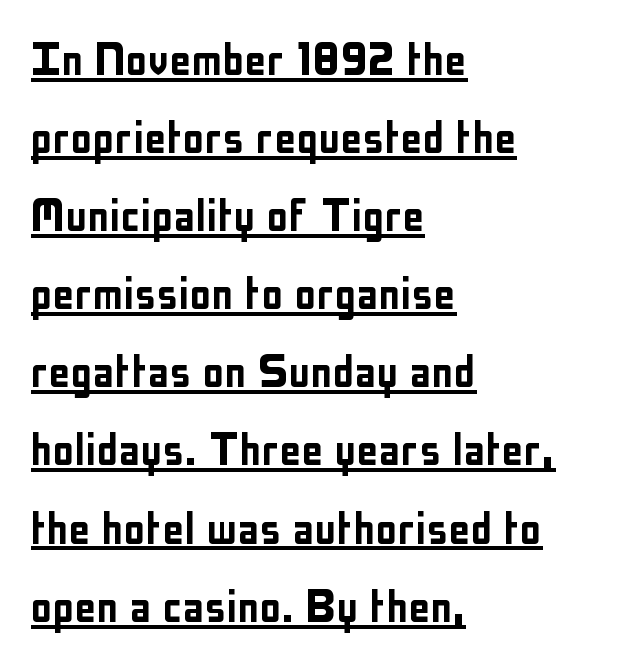
The image shows 55 px condensed sans-serif type, upright; set left-aligned, normal line spacing (1.42x), normal letter spacing, underlined; low stroke contrast and a medium x-height.
